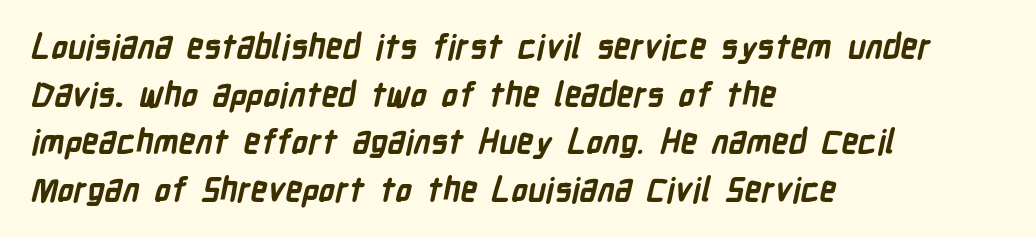
Q: Is the text bold? A: Yes.
Q: Is the typeface a serif or a sans-serif typeface? A: Sans-serif.
Q: Is the text underlined? A: No.
Q: How is the paragraph aligned? A: Left-aligned.
Q: Is the spacing between letters normal or unusually wide? A: Normal.
Q: Is the spacing between lines tight, normal or loose? A: Normal.
Q: Width (condensed, normal, or wide)? A: Condensed.
Q: Stroke contrast? A: Low.
Q: x-height? A: Medium.
Q: Monospaced? A: No.
